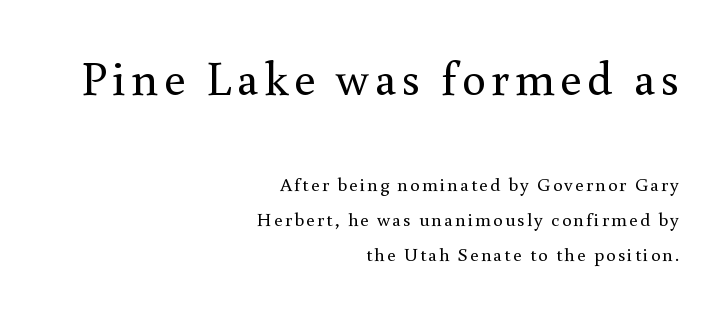
The specimen omits any rule beneath the text block's lines. Ascenders rise straight up at ninety degrees. A quiet, ordinary-to-light weight characterises the typeface. If you drew a ruler down the right edge, every line would touch it. The upper block of text is set noticeably larger than the block beneath it. Proportional: the letters do not fall into vertical columns.
